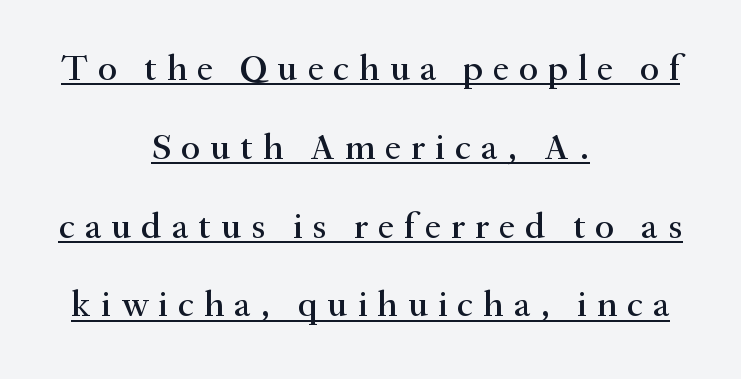
{"serif": "yes", "italic": "no", "width": "normal", "stroke_contrast": "medium", "x_height": "small", "monospaced": "no", "underline": "yes", "align": "center", "line_spacing": "loose", "line_spacing_ratio": 2.13, "letter_spacing": "wide", "letter_spacing_em": 0.27, "glyph_px": 37}
